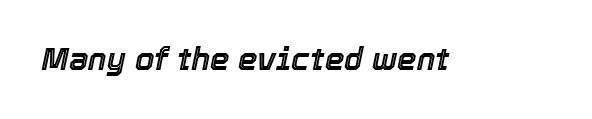
Q: Is the text italic (slanted)? A: Yes, it leans right by about 12 degrees.
Q: Is the text underlined? A: No.
Q: Is the spacing between letters normal or unusually wide? A: Normal.
Q: Width (condensed, normal, or wide)? A: Normal.
Q: x-height? A: Medium.
Q: Monospaced? A: No.
